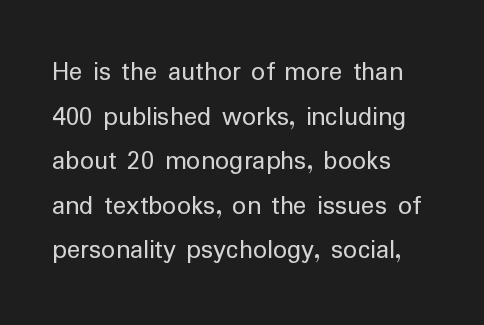
{"serif": "no", "italic": "no", "bold": "no", "weight": "regular", "width": "normal", "stroke_contrast": "low", "x_height": "medium", "monospaced": "no", "underline": "no", "align": "left", "line_spacing": "normal", "line_spacing_ratio": 1.59, "letter_spacing": "normal", "letter_spacing_em": 0.0, "glyph_px": 28}
